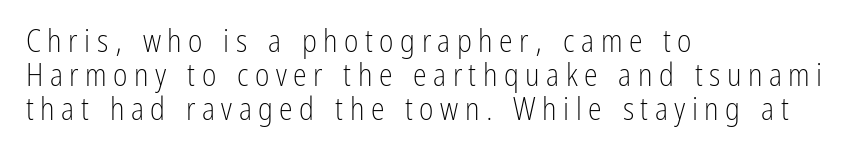
Q: Is the text bold? A: No.
Q: Is the text italic (slanted)? A: No, it is upright.
Q: Is the typeface a serif or a sans-serif typeface? A: Sans-serif.
Q: Is the text underlined? A: No.
Q: How is the paragraph aligned? A: Left-aligned.
Q: Is the spacing between letters normal or unusually wide? A: Unusually wide.
Q: Is the spacing between lines tight, normal or loose? A: Tight.
Q: Width (condensed, normal, or wide)? A: Condensed.
Q: Stroke contrast? A: Low.
Q: x-height? A: Medium.
Q: Monospaced? A: No.
